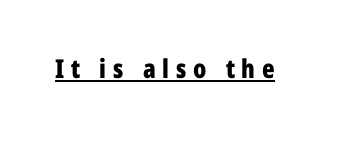
The font is running at its bold setting. Beneath each row of characters lies a ruled line. The tracking jumps out immediately: characters are airy and widely separated. Ordinary non-slanted type is in use.
